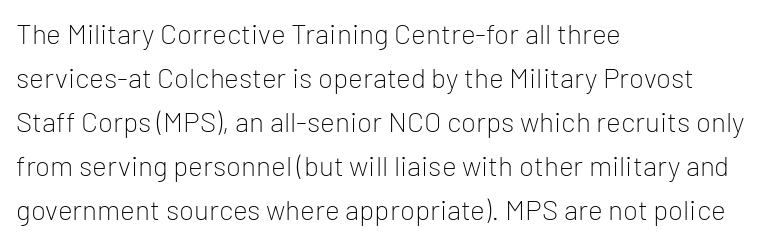
The image shows 28 px light sans-serif type, upright; set left-aligned, normal line spacing (1.57x), normal letter spacing, not underlined; low stroke contrast and a medium x-height.
